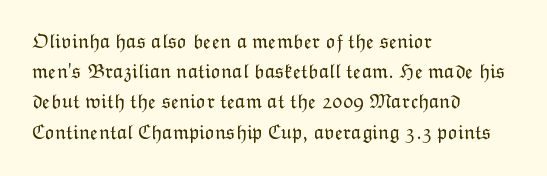
The image shows 21 px text type, upright; set left-aligned, normal line spacing (1.44x), normal letter spacing, not underlined.
